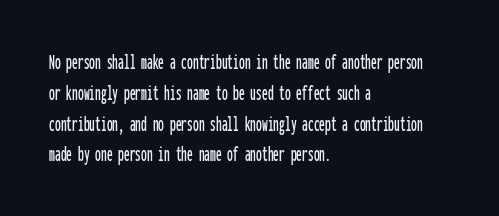
The image shows 23 px text type, upright; set left-aligned, normal line spacing (1.34x), normal letter spacing, not underlined.
